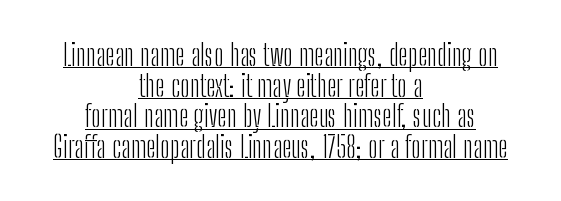
{"serif": "no", "italic": "no", "bold": "no", "weight": "light", "width": "condensed", "stroke_contrast": "low", "x_height": "medium", "monospaced": "no", "underline": "yes", "align": "center", "line_spacing": "tight", "line_spacing_ratio": 1.02, "letter_spacing": "normal", "letter_spacing_em": 0.0, "glyph_px": 30}
